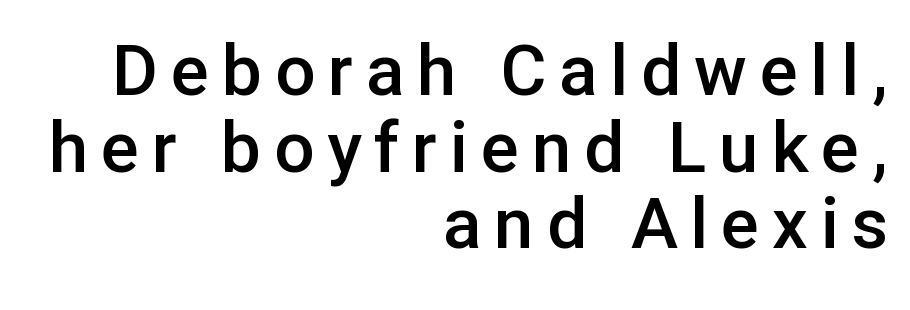
{"serif": "no", "italic": "no", "bold": "semi", "weight": "semibold", "width": "normal", "stroke_contrast": "low", "x_height": "medium", "monospaced": "no", "underline": "no", "align": "right", "line_spacing": "tight", "line_spacing_ratio": 1.08, "glyph_px": 71}
